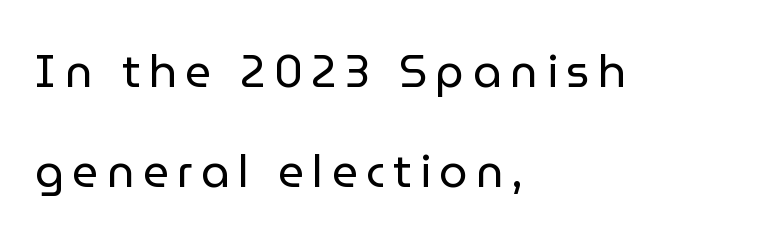
{"serif": "no", "italic": "no", "bold": "no", "weight": "regular", "width": "normal", "stroke_contrast": "low", "x_height": "medium", "monospaced": "no", "underline": "no", "align": "left", "line_spacing": "loose", "line_spacing_ratio": 2.22, "glyph_px": 45}
